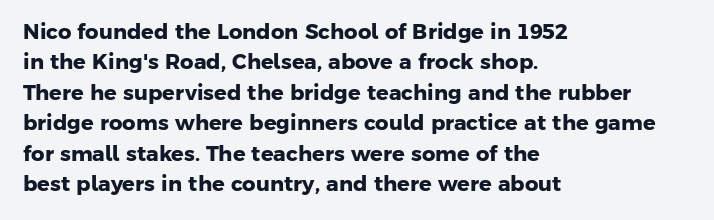
The image shows 21 px bold type; set left-aligned, normal line spacing (1.45x), normal letter spacing, not underlined.
